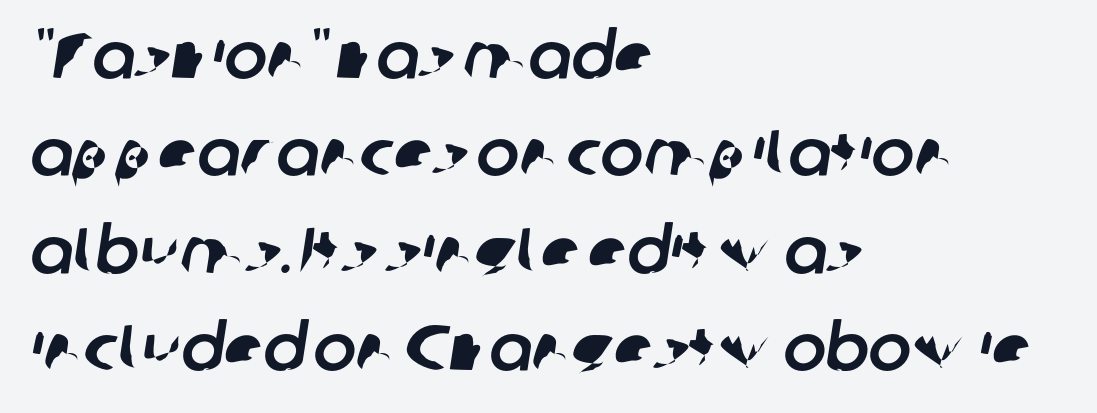
Spacing between characters is what you'd get straight out of the box. Look at the bottom of the vertical strokes: they stop flat, with no serifs. Visually the block forms a straight wall on the left and a jagged coastline on the right. This sample has the flowing, uneven cadence of proportional lettering. A normal amount of white space separates one row of letters from the next.
